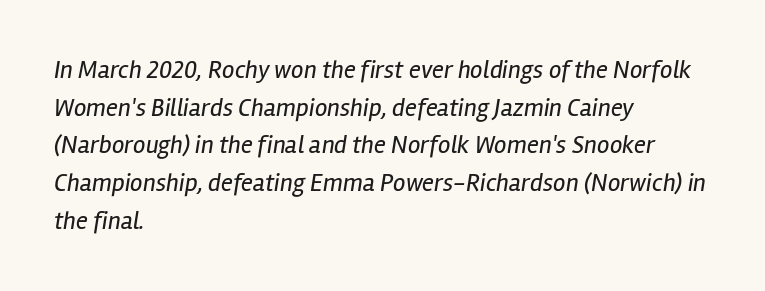
Only glyphs here, with clear space below each row. The font is comparable to plain body text, perhaps lighter. A typesetter would call this leading conventional body-copy spacing. The axis of the letterforms is tilted away from vertical. Here the glyphs are tracked normally, forming tight word shapes. Where is the straight margin? On the left.
